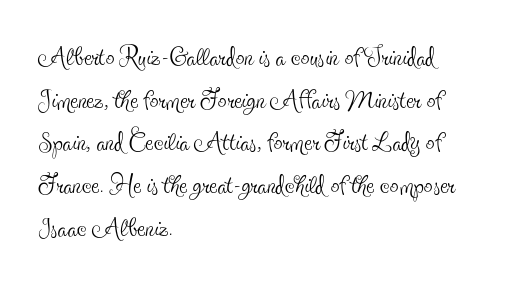
Check the space under the baseline: it is left empty. Inter-character spacing is left at the font's built-in metrics. The lines are quadded left.
